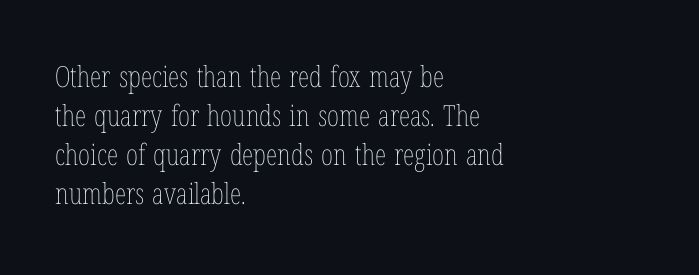
The image shows 29 px thin, condensed type, upright; set left-aligned, normal line spacing (1.35x), normal letter spacing, not underlined; low stroke contrast and a medium x-height.
